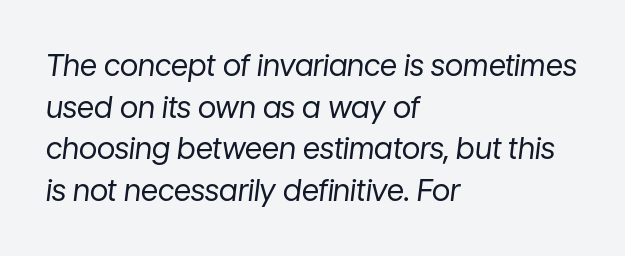
{"italic": "yes", "lean": "right", "slant_degrees": 7, "bold": "no", "weight": "regular", "width": "normal", "stroke_contrast": "low", "x_height": "medium", "monospaced": "no", "underline": "no", "align": "left", "line_spacing": "normal", "line_spacing_ratio": 1.39, "letter_spacing": "normal", "letter_spacing_em": 0.0, "glyph_px": 30}
